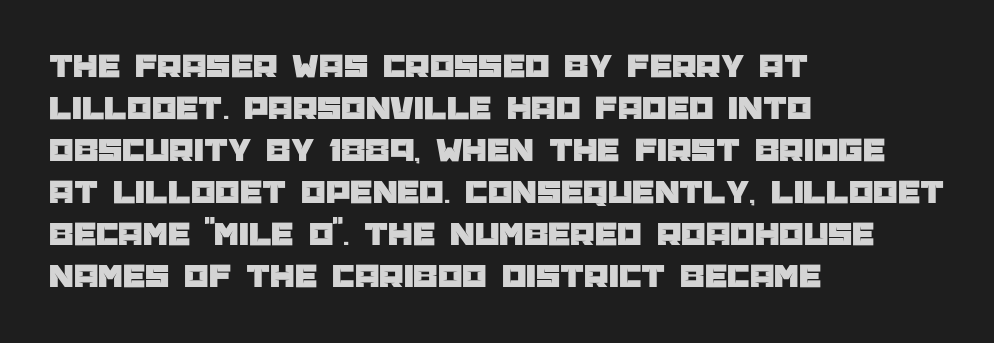
{"serif": "no", "italic": "no", "width": "normal", "stroke_contrast": "low", "x_height": "large", "monospaced": "no", "underline": "no", "align": "left", "line_spacing_ratio": 1.2, "letter_spacing": "normal", "letter_spacing_em": 0.0, "glyph_px": 35}
